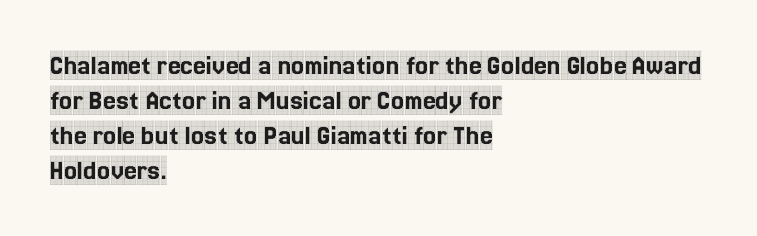
Spacing verdict: proportional, widths tailored to each character. Do the letters lean? They stand straight. The glyphs are unaccompanied by any horizontal stroke below them. This rendering leaves character spacing at its baseline value. This rendering uses left alignment, leaving the right contour irregular. Typographically, this falls in the serif category.
